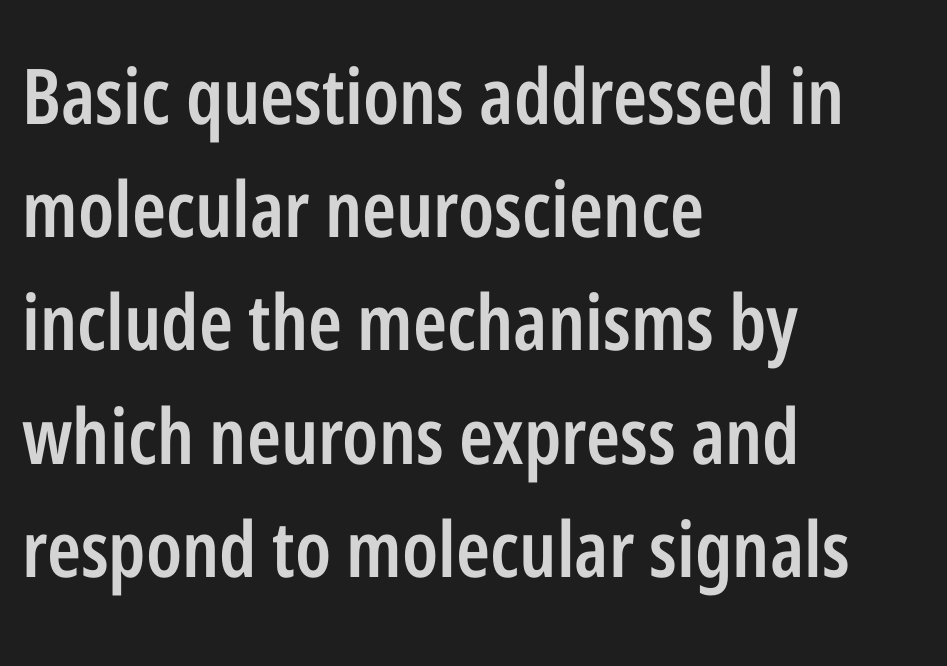
{"serif": "no", "italic": "no", "bold": "semi", "weight": "semibold", "width": "condensed", "stroke_contrast": "low", "x_height": "medium", "monospaced": "no", "underline": "no", "align": "left", "line_spacing": "normal", "line_spacing_ratio": 1.47, "letter_spacing": "normal", "letter_spacing_em": 0.0, "glyph_px": 77}
